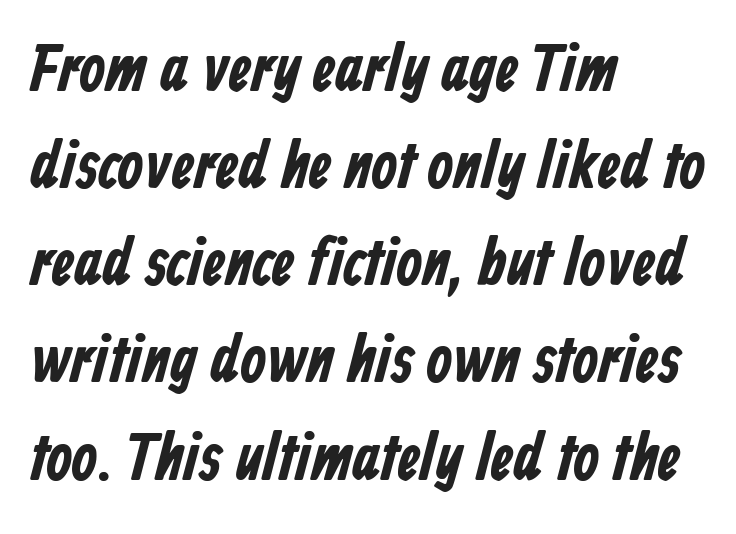
The image shows 67 px bold, condensed sans-serif type; set left-aligned, normal line spacing (1.45x), normal letter spacing, not underlined; low stroke contrast and a medium x-height.
